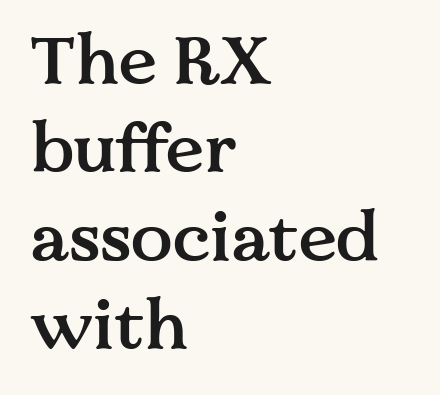
The image shows 69 px semibold serif type, upright; set left-aligned, normal line spacing (1.28x), normal letter spacing, not underlined; medium stroke contrast and a medium x-height.
